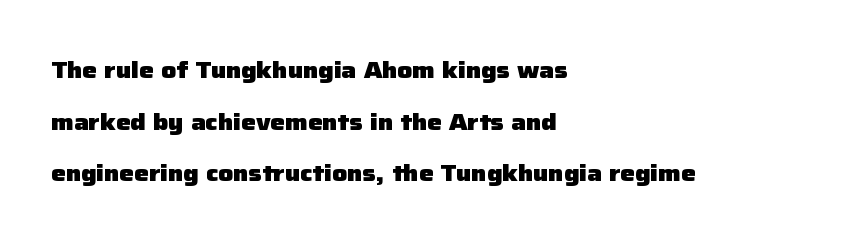
Q: Is the text bold? A: Yes.
Q: Is the text italic (slanted)? A: No, it is upright.
Q: Is the text underlined? A: No.
Q: How is the paragraph aligned? A: Left-aligned.
Q: Is the spacing between letters normal or unusually wide? A: Normal.
Q: Is the spacing between lines tight, normal or loose? A: Loose.
